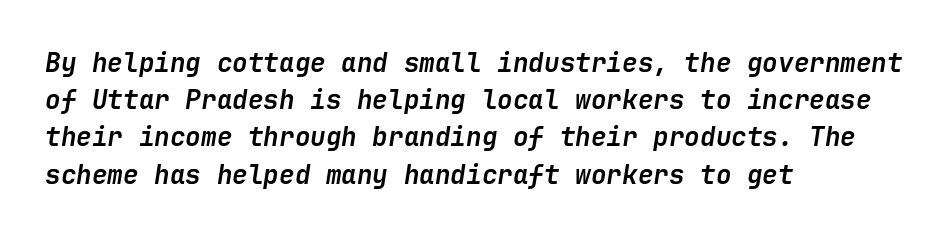
The image shows 26 px bold type, italic (leaning right); set left-aligned, normal line spacing (1.43x), normal letter spacing, not underlined.
